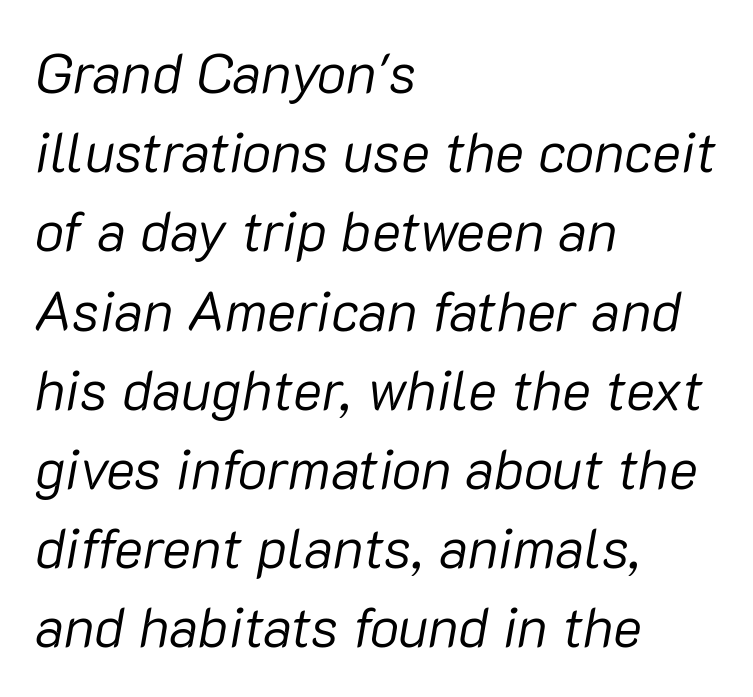
The image shows 55 px regular-weight type, italic (leaning right); set left-aligned, normal line spacing (1.44x), normal letter spacing, not underlined; low stroke contrast and a medium x-height.
